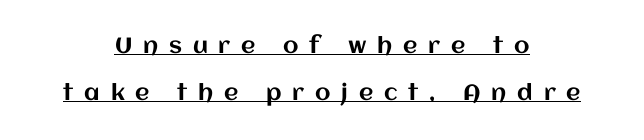
The rendering uses a large line-height, opening up the rows. Each word looks stretched out because of the extra space between its letters. Neither beginnings nor endings align; midpoints do. This is underlined copy, the kind a proofreader might mark for attention. In terms of posture, this sample is upright.
